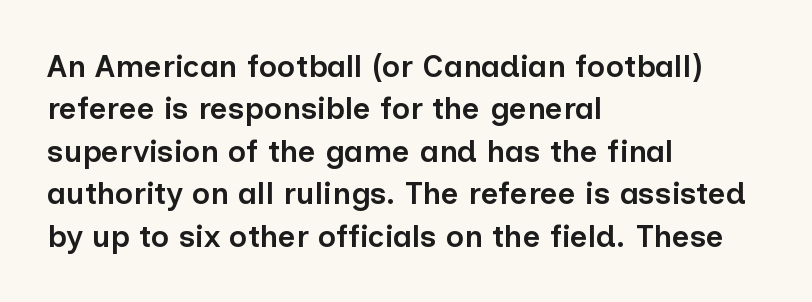
The image shows 31 px semibold sans-serif type, upright; set left-aligned, normal line spacing (1.37x), normal letter spacing, not underlined; low stroke contrast and a medium x-height.
